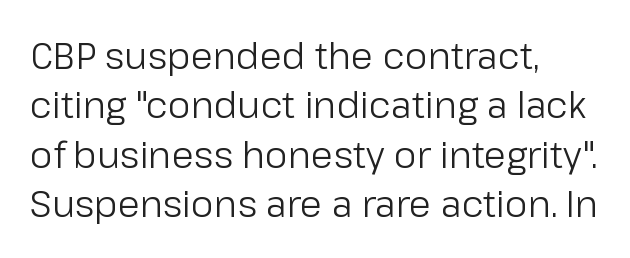
The image shows 36 px regular-weight sans-serif type, upright; set left-aligned, normal line spacing (1.37x), normal letter spacing, not underlined; low stroke contrast and a medium x-height.
